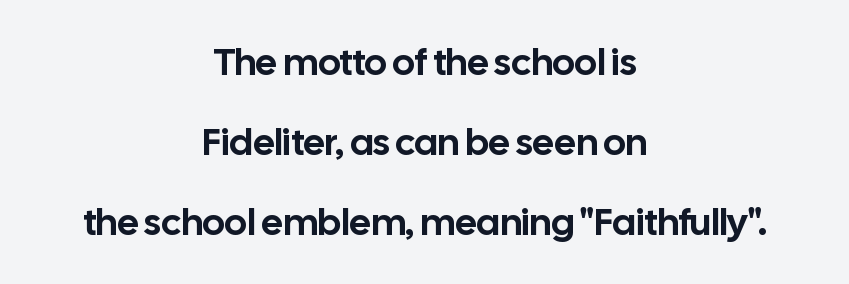
Compared with a flush-left layout, this one balances lines on the center instead. You can tell from the bare stems that sans-serif type was used. Interline gaps are noticeably wide in this sample. If you drew a line through each stem, it would be perfectly vertical.
